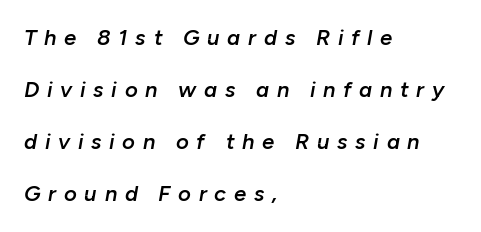
{"italic": "yes", "lean": "right", "slant_degrees": 10, "bold": "semi", "underline": "no", "align": "left", "line_spacing": "loose", "line_spacing_ratio": 2.37, "letter_spacing": "wide", "letter_spacing_em": 0.35, "glyph_px": 22}
